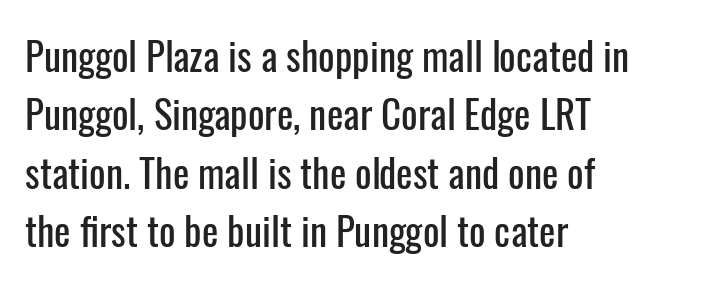
Q: Is the text italic (slanted)? A: No, it is upright.
Q: Is the typeface a serif or a sans-serif typeface? A: Sans-serif.
Q: Is the text underlined? A: No.
Q: How is the paragraph aligned? A: Left-aligned.
Q: Is the spacing between letters normal or unusually wide? A: Normal.
Q: Is the spacing between lines tight, normal or loose? A: Normal.
Q: Width (condensed, normal, or wide)? A: Condensed.
Q: Stroke contrast? A: Low.
Q: x-height? A: Medium.
Q: Monospaced? A: No.
